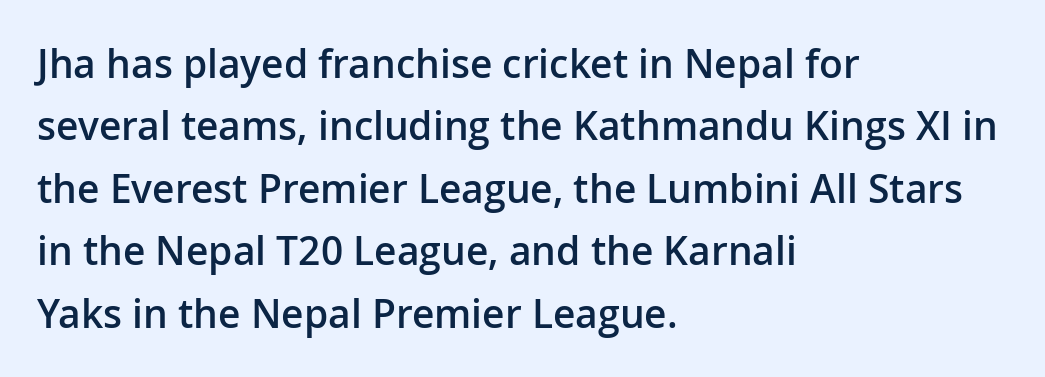
{"serif": "no", "italic": "no", "bold": "semi", "weight": "semibold", "width": "normal", "stroke_contrast": "low", "x_height": "medium", "monospaced": "no", "underline": "no", "align": "left", "line_spacing": "normal", "line_spacing_ratio": 1.6, "letter_spacing": "normal", "letter_spacing_em": 0.0, "glyph_px": 39}
